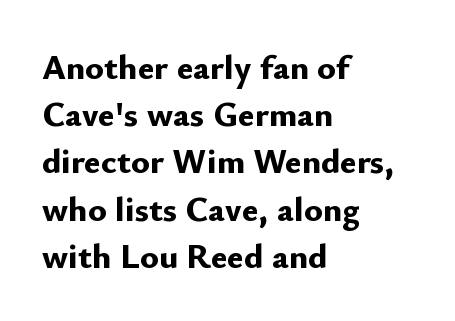
The image shows 35 px bold sans-serif type, upright; set left-aligned, normal line spacing (1.35x), normal letter spacing, not underlined; low stroke contrast and a small x-height.
